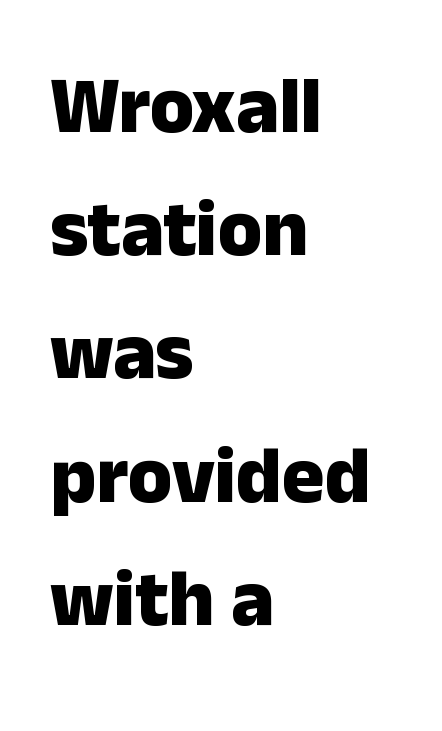
{"serif": "no", "italic": "no", "bold": "yes", "weight": "heavy", "width": "normal", "stroke_contrast": "low", "x_height": "medium", "monospaced": "no", "underline": "no", "align": "left", "line_spacing": "normal", "line_spacing_ratio": 1.54, "letter_spacing": "normal", "letter_spacing_em": 0.0, "glyph_px": 80}
